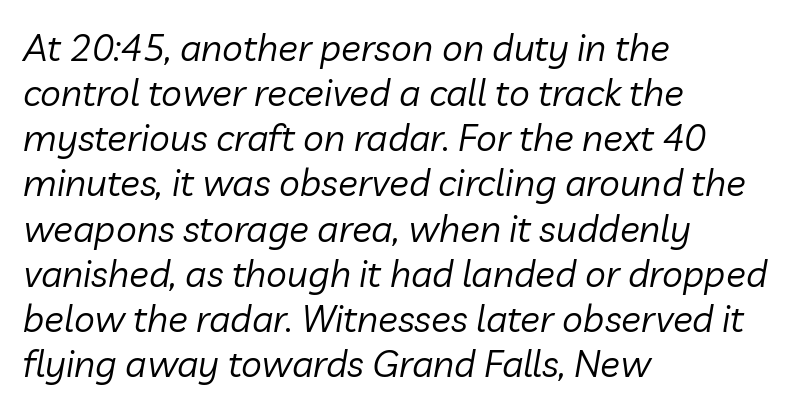
The glyphs look as if they've been sheared to an angle. This reads as an unemphasized weight, regular at the heaviest. You could not count columns in this text — the font is proportionally spaced. Is the block centered? No — it sits flush against the left margin. The string is rendered with underlining switched off. Honestly, the letter spacing is just normal — you wouldn't notice it.
